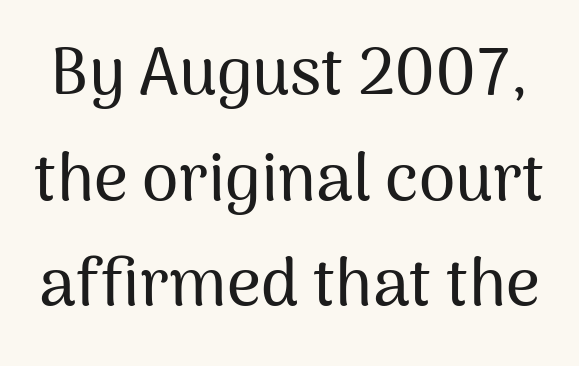
Horizontal bands of white between lines are of average thickness. The passage shown is typed in a proportional face where columns would drift. Classification — sans serif. Do the letters lean? They stand straight. What stands out about the letter spacing? Nothing — it is the standard amount.
